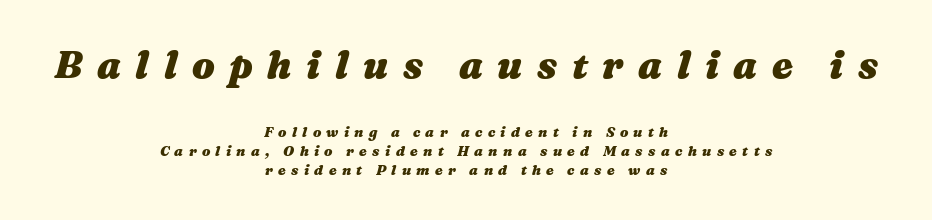
The foot of each line stays bare and open. The axis of the letterforms is tilted away from vertical. The paragraph shown floats in the horizontal middle. Here the designer chose a conventional face with non-uniform glyph widths.
